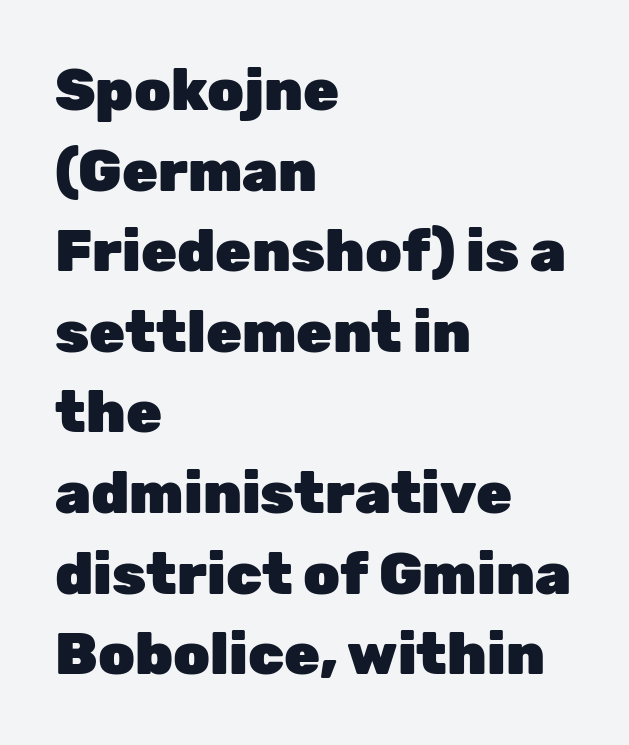
The image shows 58 px heavy sans-serif type, upright; set left-aligned, normal line spacing (1.39x), normal letter spacing, not underlined; low stroke contrast and a medium x-height.
